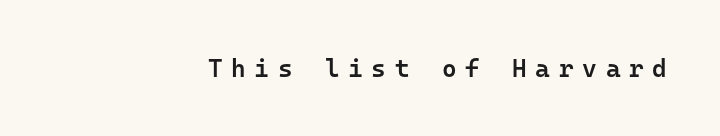
Every character sits straight up, as roman type does. Words appear elongated and porous because spacing is wide. Does the copy run flush right? Yes — the right margin is perfectly even. This is moderately heavy type, rendered in semibold.
